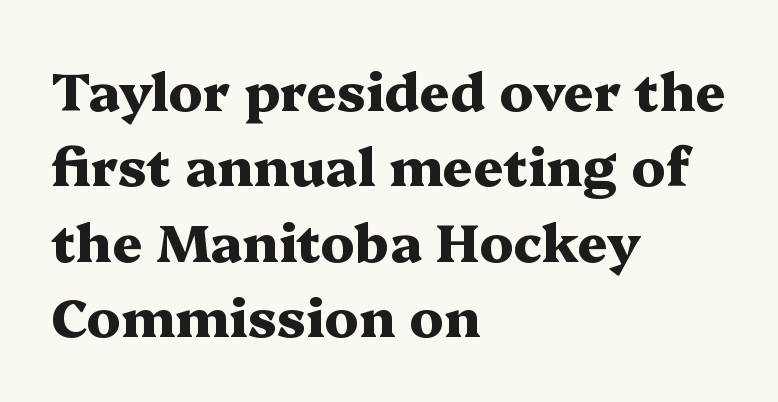
Vertical spacing — default. Proportional: the letters do not fall into vertical columns. How heavy is the stroke? Heavy — this is a bold. This sample uses an upright cut, with every glyph sitting square on the baseline. The letters carry serifs — small finishing strokes at the ends of their stems. Words float on clear page, feet unadorned.
